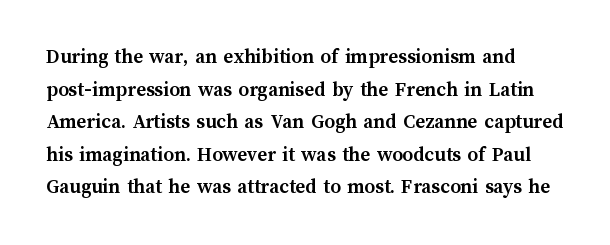
How would I describe the line gaps? Plain and ordinary. Designer's note — italics off, roman on. Strokes here are thick enough to call this a true bold. Letters rest on an invisible, unmarked baseline.
